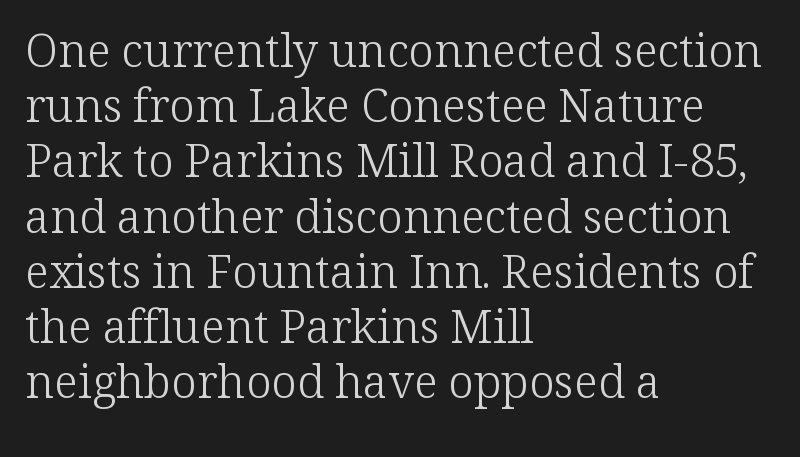
Small tapered or slab feet sit at the stroke ends, so this counts as serif. You can tell it's not italic because the verticals are truly vertical. The paragraph shown leans on its left margin. Letter spacing: default. Here the designer chose a conventional face with non-uniform glyph widths.
